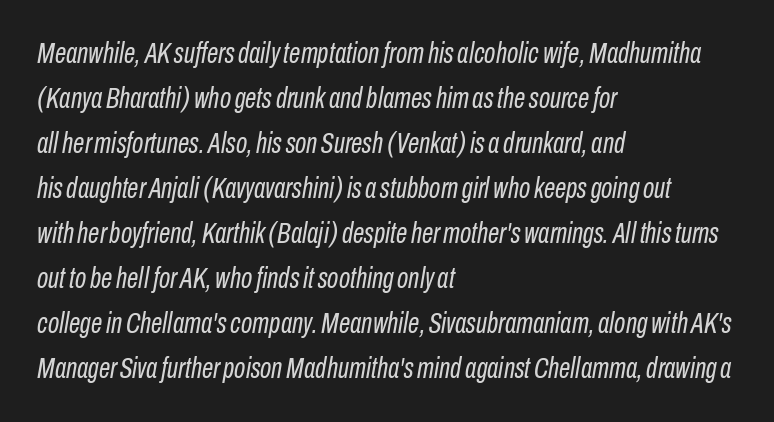
{"italic": "yes", "lean": "right", "slant_degrees": 10, "bold": "no", "weight": "regular", "width": "condensed", "stroke_contrast": "low", "x_height": "medium", "monospaced": "no", "underline": "no", "align": "left", "line_spacing": "normal", "line_spacing_ratio": 1.55, "letter_spacing": "normal", "letter_spacing_em": 0.0, "glyph_px": 29}
